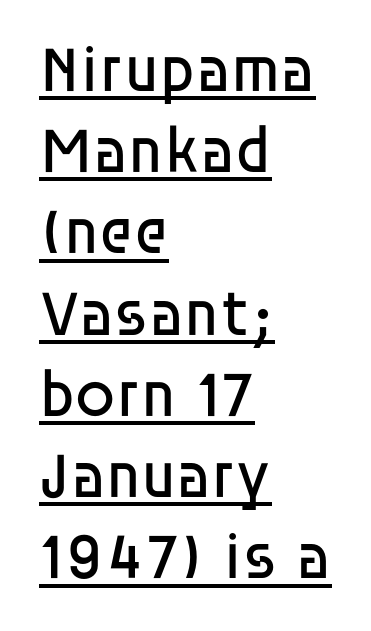
Notice how the stems are strictly vertical — no italics here. Interline gaps are of average width in this sample. Compared with undecorated copy, this sample adds a rule below the words. You could not count columns in this text — the font is proportionally spaced. Examine the stroke ends and you'll find no serifs.
